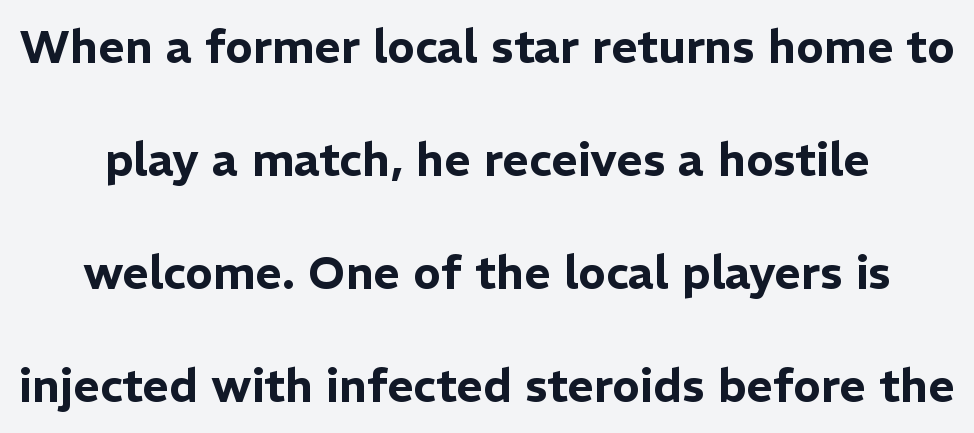
You can tell from the bare stems that sans-serif type was used. The gap between lines stays unmarked. Words appear dense and cohesive because spacing is normal. Which margin do the lines hug? Neither — every line sits in the middle. This sample trades compactness for vertical openness between lines. Do the letters lean? They stand straight.
